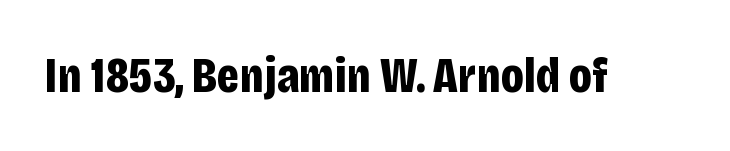
{"serif": "no", "italic": "no", "bold": "yes", "weight": "bold", "width": "condensed", "stroke_contrast": "low", "x_height": "large", "monospaced": "no", "underline": "no", "letter_spacing": "normal", "letter_spacing_em": 0.0, "glyph_px": 50}
